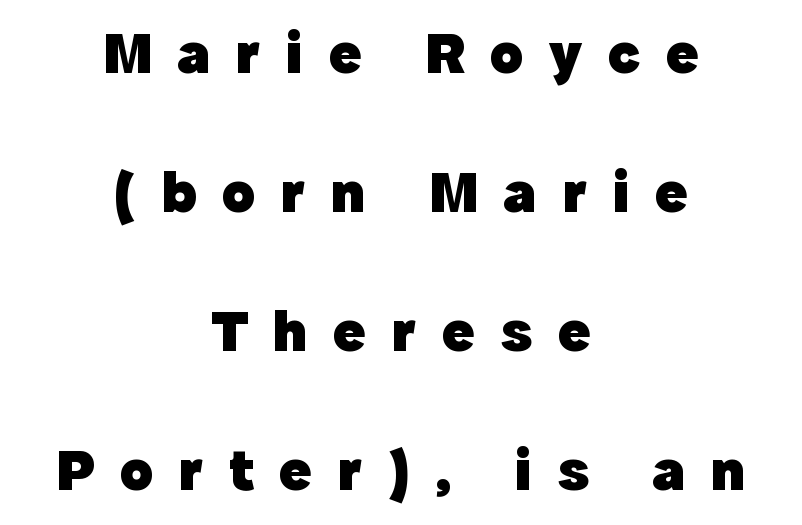
Think of a printed novel: that variable character pitch is what you see here. Quick note: interline space is abundant. The tracking reads as deliberately expanded to a designer's eye. Short and long lines alike share a common midpoint.
